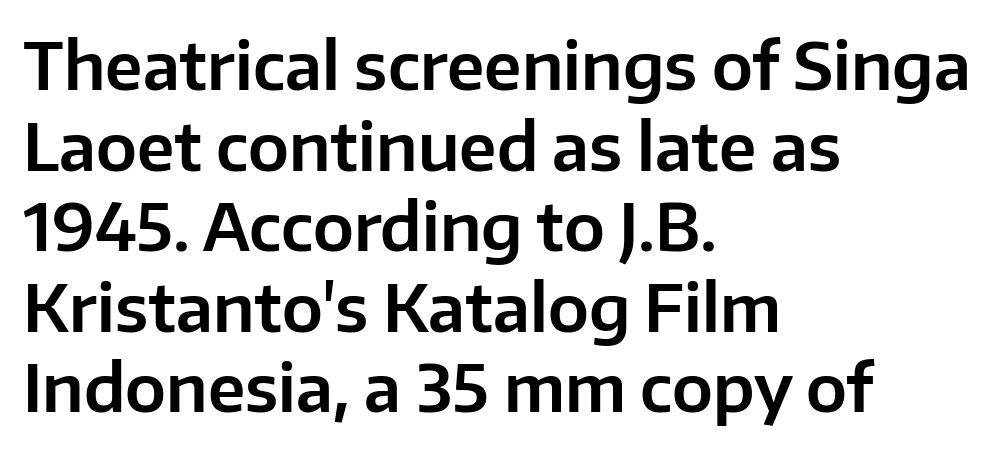
Q: Is the text italic (slanted)? A: No, it is upright.
Q: Is the typeface a serif or a sans-serif typeface? A: Sans-serif.
Q: Is the text underlined? A: No.
Q: How is the paragraph aligned? A: Left-aligned.
Q: Is the spacing between letters normal or unusually wide? A: Normal.
Q: Width (condensed, normal, or wide)? A: Normal.
Q: Stroke contrast? A: Low.
Q: x-height? A: Medium.
Q: Monospaced? A: No.
